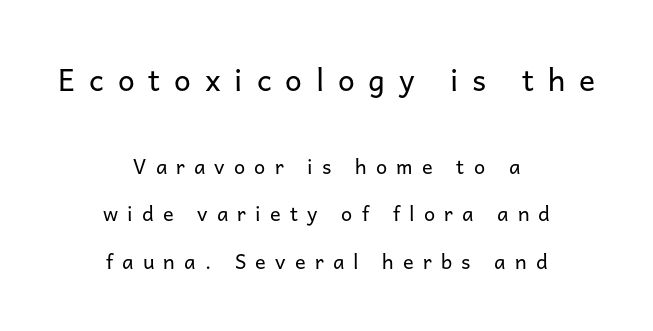
{"serif": "no", "italic": "no", "bold": "no", "weight": "regular", "width": "normal", "stroke_contrast": "low", "x_height": "medium", "monospaced": "no", "underline": "no", "align": "center", "line_spacing": "loose", "line_spacing_ratio": 2.37, "letter_spacing": "wide", "letter_spacing_em": 0.46, "larger_block": "first", "size_ratio": 1.5, "glyph_px": 30}
